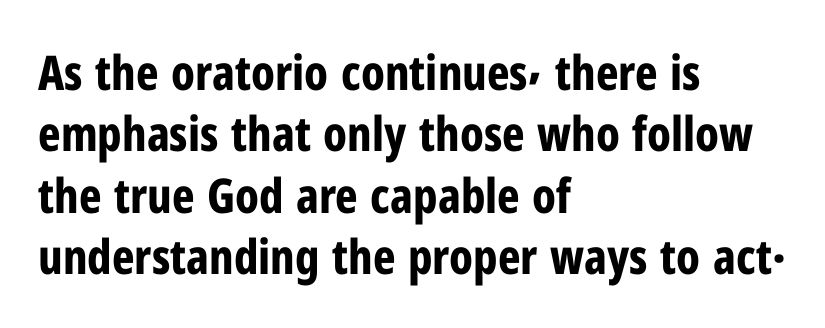
The image shows 48 px bold, condensed sans-serif type, upright; set left-aligned, normal line spacing (1.28x), normal letter spacing, not underlined; low stroke contrast and a medium x-height.
